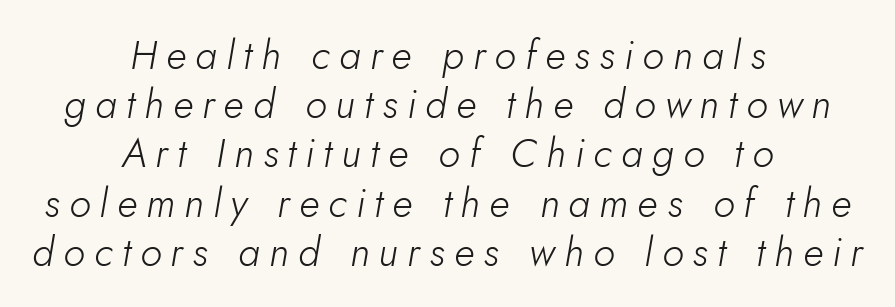
Q: Is the text bold? A: No.
Q: Is the text italic (slanted)? A: Yes, it leans right by about 5 degrees.
Q: Is the text underlined? A: No.
Q: How is the paragraph aligned? A: Centered.
Q: Is the spacing between letters normal or unusually wide? A: Unusually wide.
Q: Width (condensed, normal, or wide)? A: Normal.
Q: Stroke contrast? A: Low.
Q: x-height? A: Small.
Q: Monospaced? A: No.
